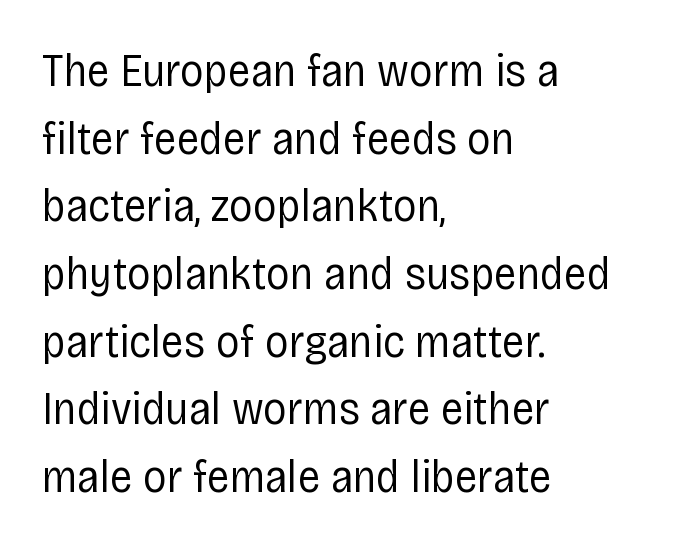
The image shows 47 px regular-weight, condensed sans-serif type, upright; set left-aligned, normal line spacing (1.44x), normal letter spacing, not underlined; low stroke contrast and a large x-height.
